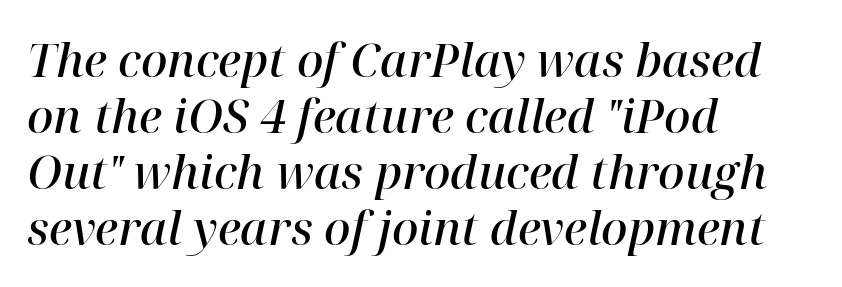
Students, this is semibold: more ink than regular, less than bold. Do the characters align in a grid? No, the font is proportional. Observe the ordinary spacing: letters are neighbours, not strangers. All the whitespace from short lines collects on the right. The foot of each line stays bare and open.
